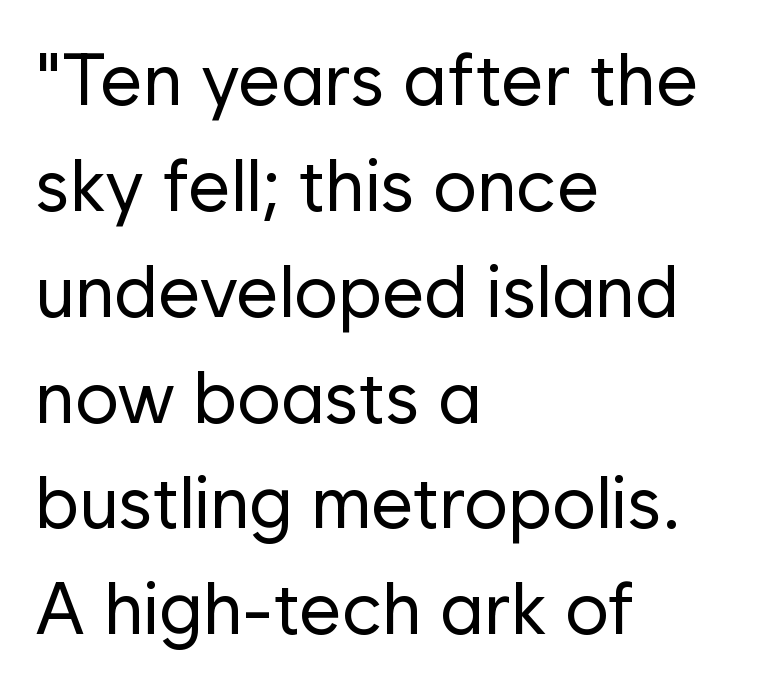
Descenders hang freely into open space. Think standard paragraph weight, or any step lighter than that. These lines stack with their left ends in a neat column. Unlike italic type, these characters show no tilt at all. Letter spacing: default.
